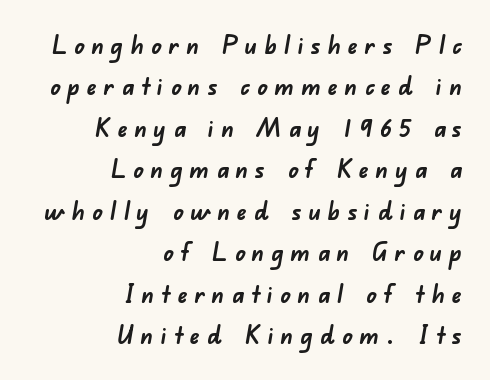
Any mark beneath the type? The region is blank. The typesetter chose a ragged-left arrangement here. Compared with an ordinary text face, these strokes are far heavier — a full bold. The vertical gap from one line to the next is medium. The letterforms stand isolated, each surrounded by extra space.
